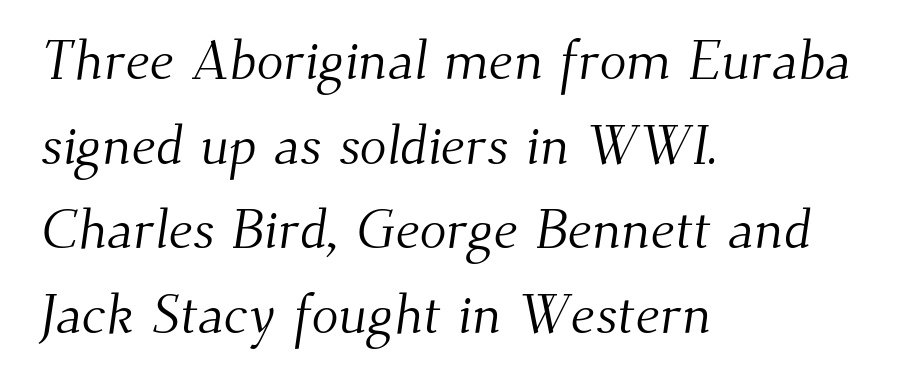
{"serif": "yes", "bold": "no", "weight": "light", "width": "normal", "stroke_contrast": "medium", "x_height": "small", "monospaced": "no", "underline": "no", "align": "left", "line_spacing": "normal", "line_spacing_ratio": 1.51, "letter_spacing": "normal", "letter_spacing_em": 0.0, "glyph_px": 56}
